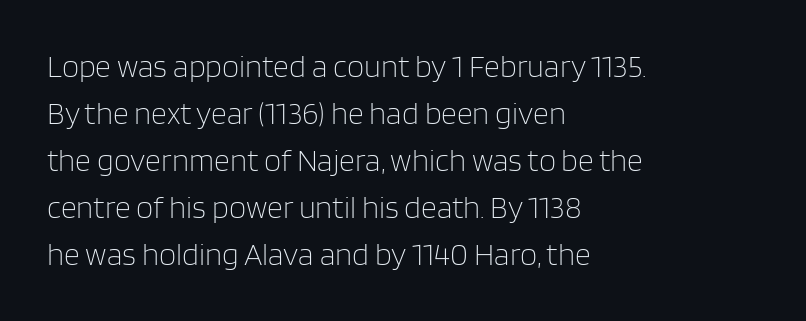
Q: Is the text bold? A: No.
Q: Is the text italic (slanted)? A: No, it is upright.
Q: Is the typeface a serif or a sans-serif typeface? A: Sans-serif.
Q: Is the text underlined? A: No.
Q: How is the paragraph aligned? A: Left-aligned.
Q: Is the spacing between letters normal or unusually wide? A: Normal.
Q: Is the spacing between lines tight, normal or loose? A: Normal.
Q: Width (condensed, normal, or wide)? A: Normal.
Q: Stroke contrast? A: Low.
Q: x-height? A: Large.
Q: Monospaced? A: No.
